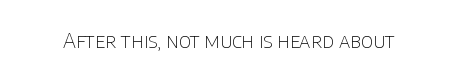
{"italic": "no", "bold": "no", "underline": "no", "letter_spacing": "normal", "letter_spacing_em": 0.0, "glyph_px": 20}
